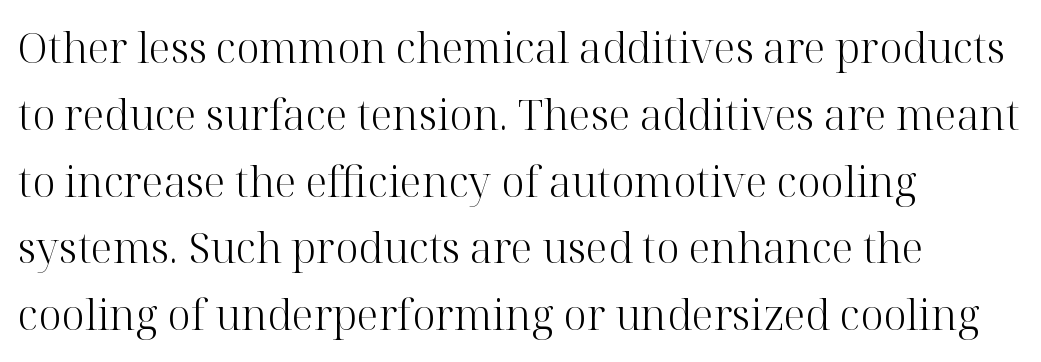
The image shows 42 px light serif type, upright; set left-aligned, normal line spacing (1.59x), normal letter spacing, not underlined; high stroke contrast and a medium x-height.
